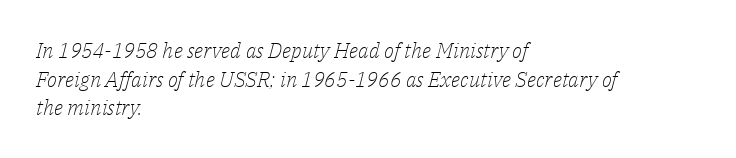
The image shows 21 px text type, italic (leaning right); set left-aligned, normal line spacing (1.36x), normal letter spacing, not underlined.
